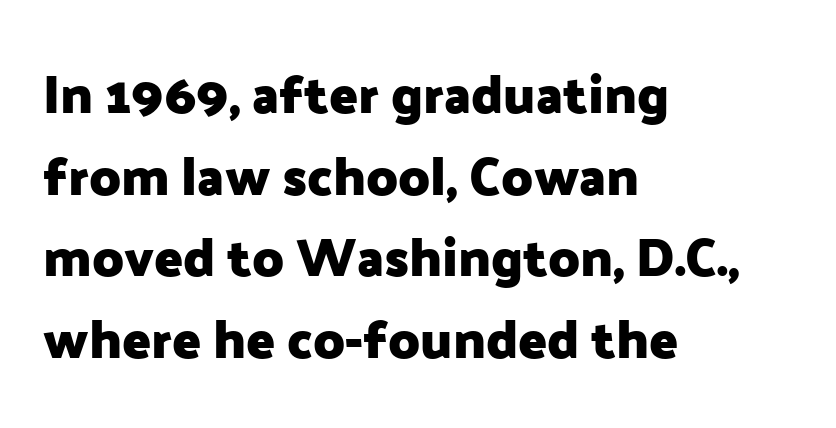
The image shows 53 px heavy sans-serif type, upright; set left-aligned, normal line spacing (1.54x), normal letter spacing, not underlined; low stroke contrast and a medium x-height.
